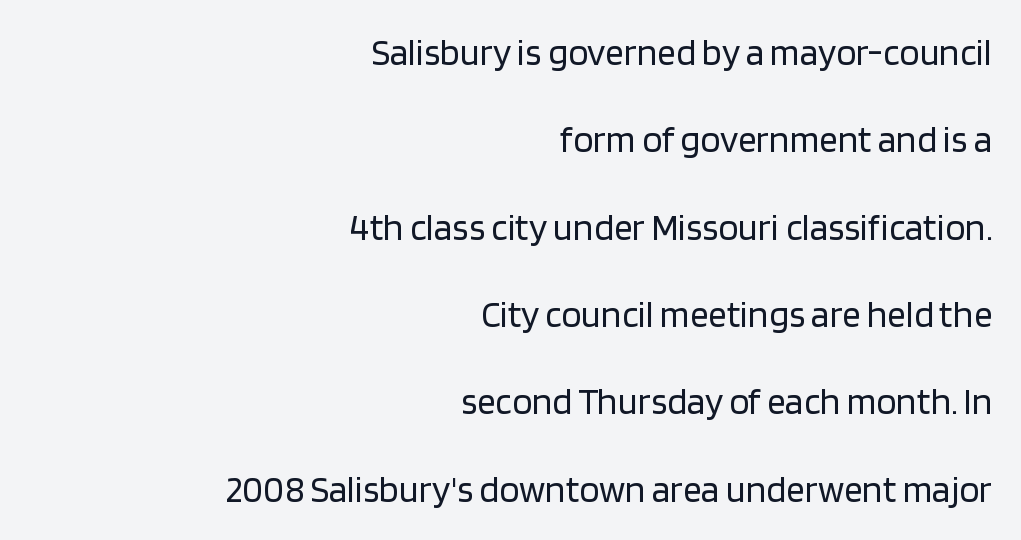
The image shows 37 px regular-weight sans-serif type, upright; set right-aligned, loose line spacing (2.36x), normal letter spacing, not underlined; low stroke contrast and a large x-height.
